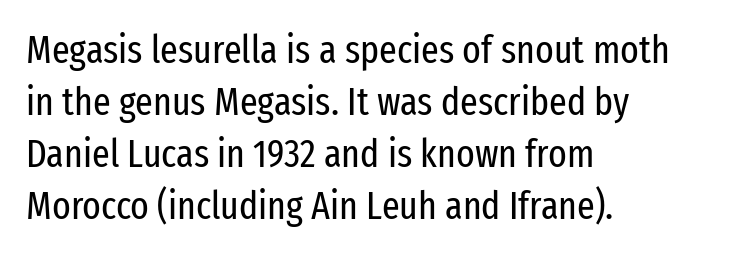
The image shows 39 px regular-weight, condensed sans-serif type, upright; set left-aligned, normal line spacing (1.33x), normal letter spacing, not underlined; low stroke contrast and a medium x-height.
